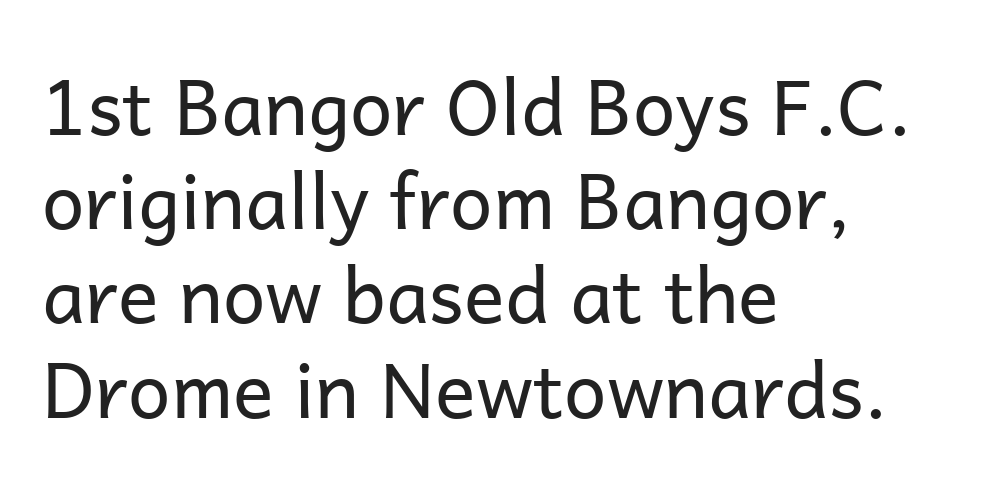
{"serif": "no", "italic": "no", "bold": "no", "weight": "regular", "width": "normal", "stroke_contrast": "low", "x_height": "medium", "monospaced": "no", "underline": "no", "align": "left", "line_spacing_ratio": 1.24, "letter_spacing": "normal", "letter_spacing_em": 0.0, "glyph_px": 76}
